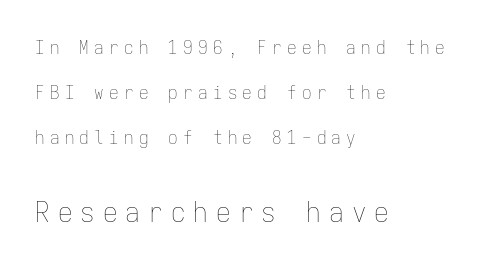
The image shows 29 px thin, condensed type, upright, monospaced; set left-aligned, loose line spacing (2.38x), unusually wide letter spacing (+0.28 em), not underlined; the second (bottom) block is 1.53x larger; low stroke contrast and a medium x-height.
